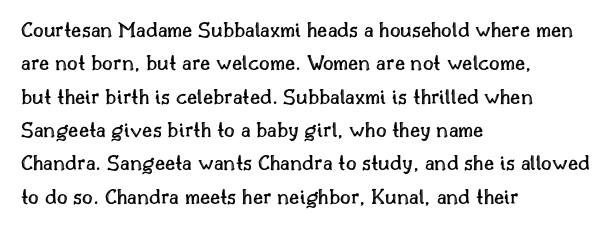
The rendering uses a moderate line-height, typical for paragraphs. These lines were composed using upright roman letters. The gaps between neighbouring characters are ordinary and unremarkable. Has an underline been added? It has not. Line starts are locked; line ends wander.
